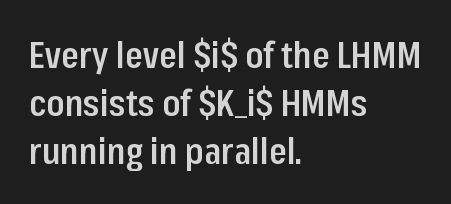
The rendering keeps characters at their native spacing. In CSS terms this would be text-align: left. Strokes here are thickened, but only to semibold level. This is roman type, the default non-slanted kind. Each letter keeps its own natural width here, so spacing adapts to shape.
